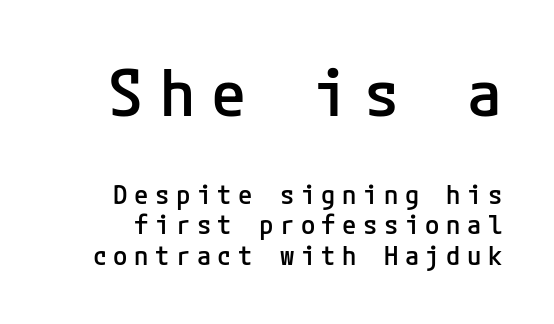
The image shows 64 px semibold sans-serif type, upright; set line spacing 1.17x, unusually wide letter spacing (+0.25 em), not underlined; the first (top) block is 2.46x larger; low stroke contrast and a medium x-height.
